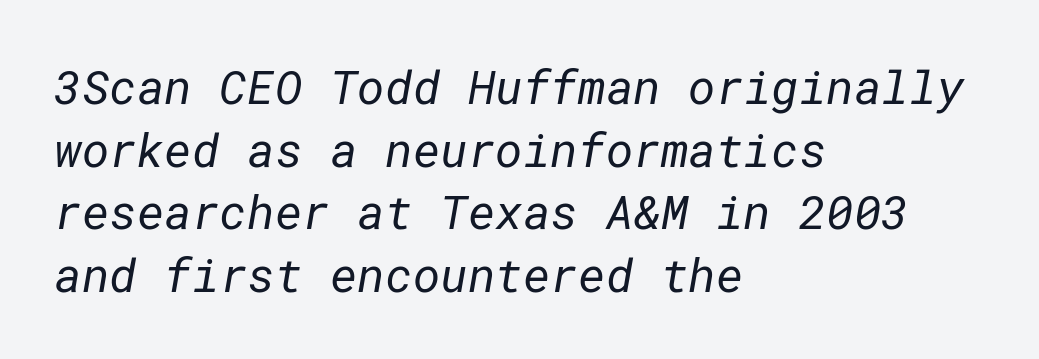
The image shows 47 px regular-weight sans-serif type; set left-aligned, normal line spacing (1.33x), normal letter spacing, not underlined; low stroke contrast and a medium x-height.
